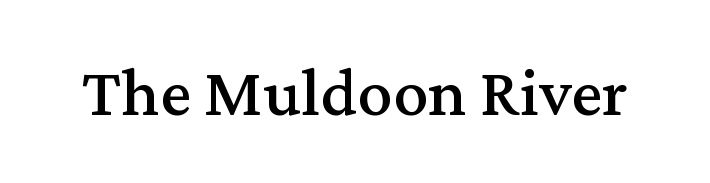
Q: Is the text italic (slanted)? A: No, it is upright.
Q: Is the typeface a serif or a sans-serif typeface? A: Serif.
Q: Is the text underlined? A: No.
Q: Is the spacing between letters normal or unusually wide? A: Normal.
Q: Width (condensed, normal, or wide)? A: Normal.
Q: Stroke contrast? A: Medium.
Q: x-height? A: Medium.
Q: Monospaced? A: No.
